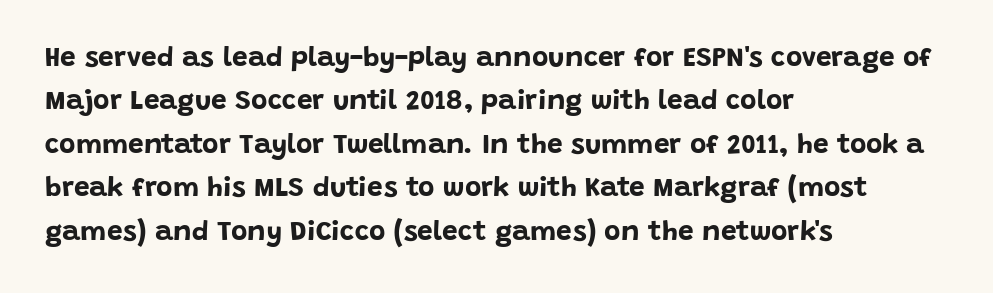
The image shows 28 px bold sans-serif type, upright; set left-aligned, normal line spacing (1.55x), normal letter spacing, not underlined; low stroke contrast and a large x-height.
